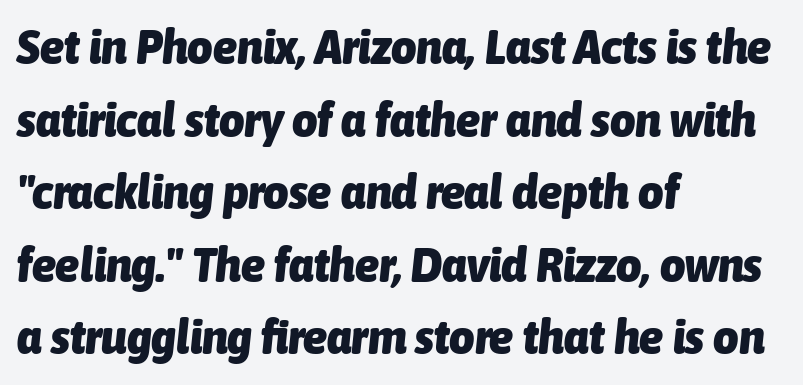
A dark, heavy texture on the line: the type is bold. Honestly, there is no underline to notice here at all. A normal amount of white space separates one row of letters from the next. These lines are set flush left with a ragged right edge. The typography opts for an oblique posture over an upright one.
